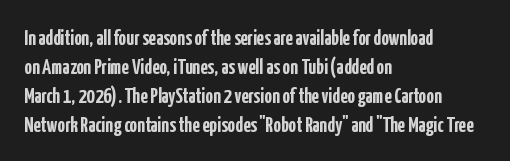
{"italic": "no", "bold": "yes", "underline": "no", "align": "left", "line_spacing": "normal", "line_spacing_ratio": 1.38, "letter_spacing": "normal", "letter_spacing_em": 0.0, "glyph_px": 21}
